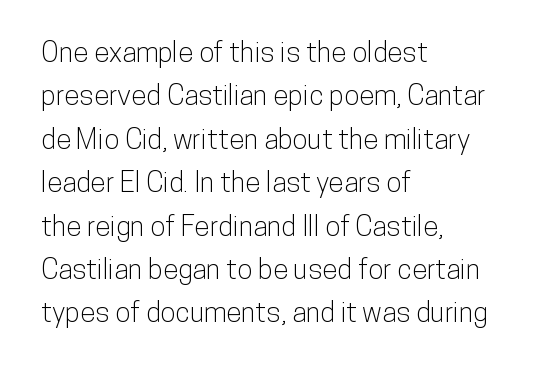
The image shows 28 px condensed sans-serif type, upright; set left-aligned, normal line spacing (1.55x), normal letter spacing, not underlined; low stroke contrast and a medium x-height.
